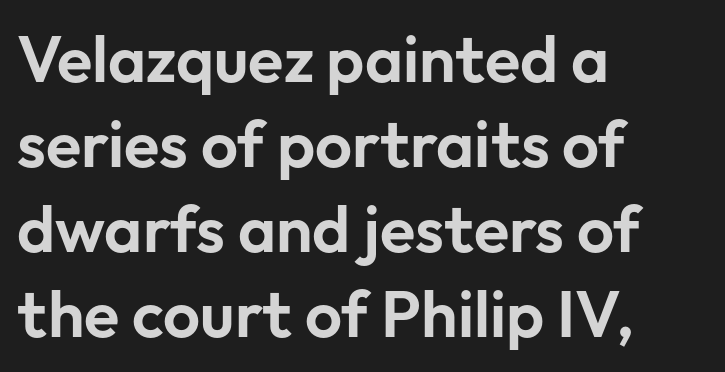
Does the copy run flush right? No — it runs flush left. The string is rendered with underlining switched off. One glance says typical: line gaps are just what's usual. Proportional: the letters do not fall into vertical columns. Standard letterfit; no display-style spreading of the glyphs.
